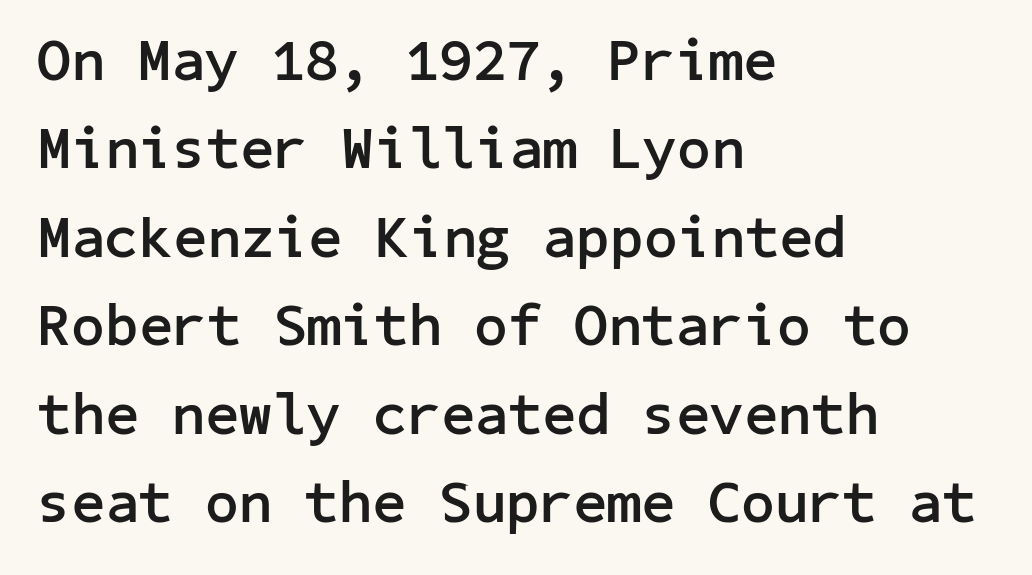
Q: Is the text bold? A: Yes.
Q: Is the text italic (slanted)? A: No, it is upright.
Q: Is the typeface a serif or a sans-serif typeface? A: Sans-serif.
Q: Is the text underlined? A: No.
Q: How is the paragraph aligned? A: Left-aligned.
Q: Is the spacing between letters normal or unusually wide? A: Normal.
Q: Is the spacing between lines tight, normal or loose? A: Normal.
Q: Width (condensed, normal, or wide)? A: Normal.
Q: Stroke contrast? A: Low.
Q: x-height? A: Medium.
